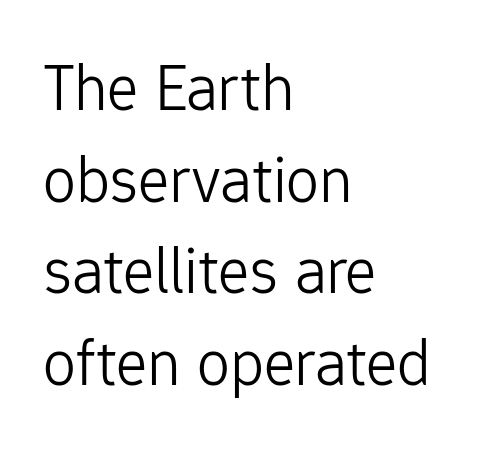
{"serif": "no", "italic": "no", "bold": "no", "weight": "light", "width": "normal", "stroke_contrast": "low", "x_height": "medium", "monospaced": "no", "underline": "no", "align": "left", "line_spacing": "normal", "line_spacing_ratio": 1.39, "letter_spacing": "normal", "letter_spacing_em": 0.0, "glyph_px": 66}
